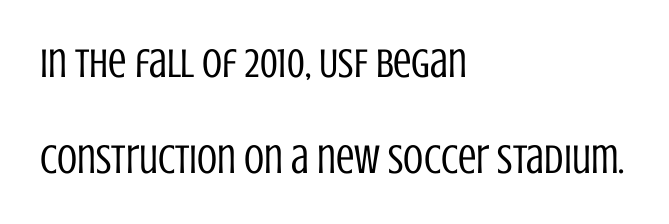
The image shows 41 px regular-weight, condensed sans-serif type, upright; set left-aligned, loose line spacing (2.35x), normal letter spacing, not underlined; low stroke contrast and a large x-height.
